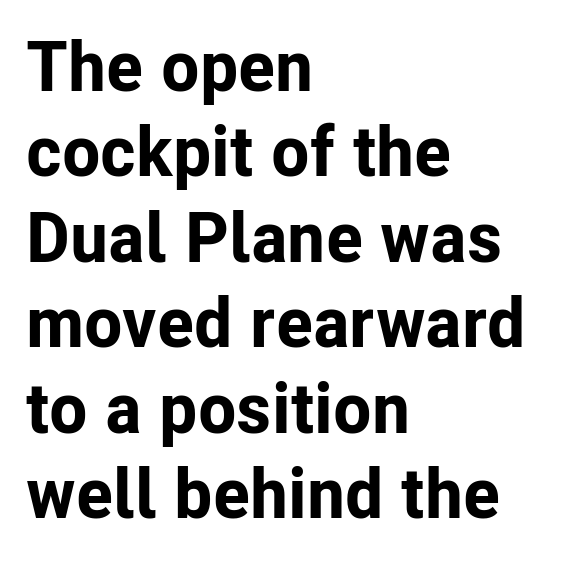
Q: Is the text bold? A: Yes.
Q: Is the text italic (slanted)? A: No, it is upright.
Q: Is the typeface a serif or a sans-serif typeface? A: Sans-serif.
Q: Is the text underlined? A: No.
Q: How is the paragraph aligned? A: Left-aligned.
Q: Is the spacing between letters normal or unusually wide? A: Normal.
Q: Width (condensed, normal, or wide)? A: Normal.
Q: Stroke contrast? A: Low.
Q: x-height? A: Medium.
Q: Monospaced? A: No.
